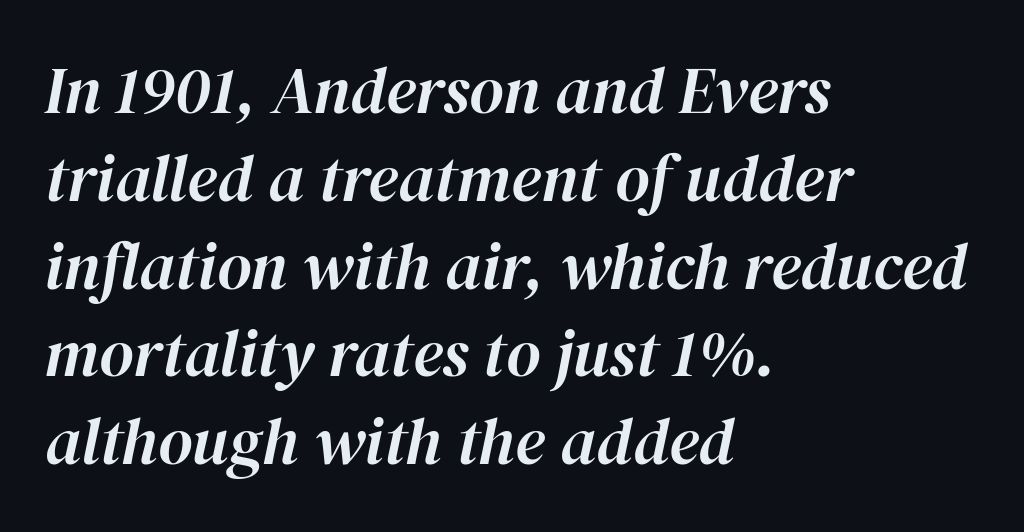
Q: Is the text italic (slanted)? A: Yes, it leans right by about 12 degrees.
Q: Is the text underlined? A: No.
Q: How is the paragraph aligned? A: Left-aligned.
Q: Is the spacing between letters normal or unusually wide? A: Normal.
Q: Is the spacing between lines tight, normal or loose? A: Normal.
Q: Width (condensed, normal, or wide)? A: Normal.
Q: Stroke contrast? A: High.
Q: x-height? A: Medium.
Q: Monospaced? A: No.
